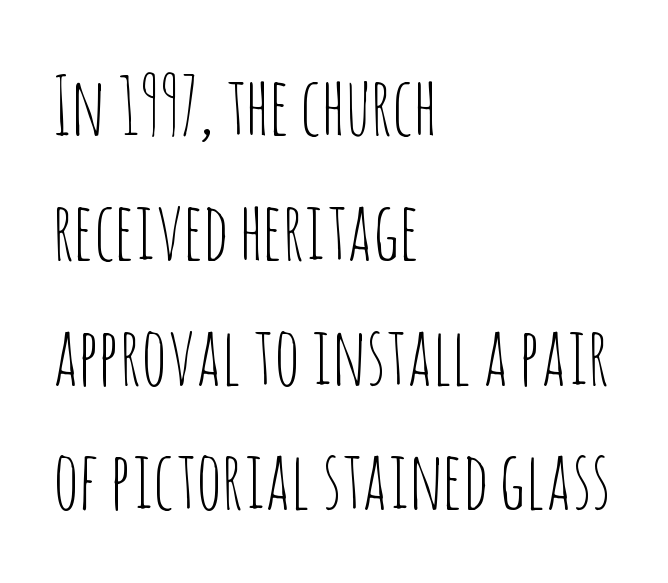
Q: Is the text bold? A: No.
Q: Is the text italic (slanted)? A: No, it is upright.
Q: Is the typeface a serif or a sans-serif typeface? A: Sans-serif.
Q: Is the text underlined? A: No.
Q: How is the paragraph aligned? A: Left-aligned.
Q: Is the spacing between letters normal or unusually wide? A: Normal.
Q: Is the spacing between lines tight, normal or loose? A: Normal.
Q: Width (condensed, normal, or wide)? A: Condensed.
Q: Stroke contrast? A: Low.
Q: x-height? A: Large.
Q: Monospaced? A: No.
